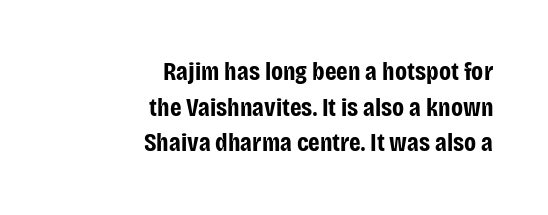
{"italic": "no", "bold": "yes", "underline": "no", "align": "right", "line_spacing": "normal", "line_spacing_ratio": 1.37, "letter_spacing": "normal", "letter_spacing_em": 0.0, "glyph_px": 26}
